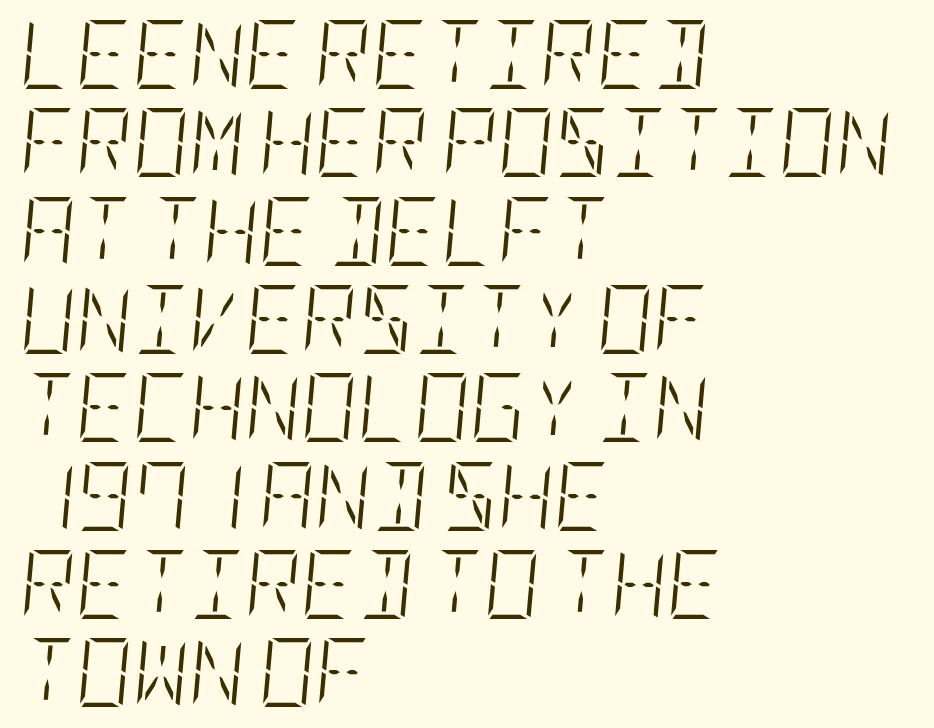
The image shows 69 px light, condensed type, italic (leaning right); set left-aligned, normal line spacing (1.28x), normal letter spacing, not underlined; low stroke contrast and a large x-height.
